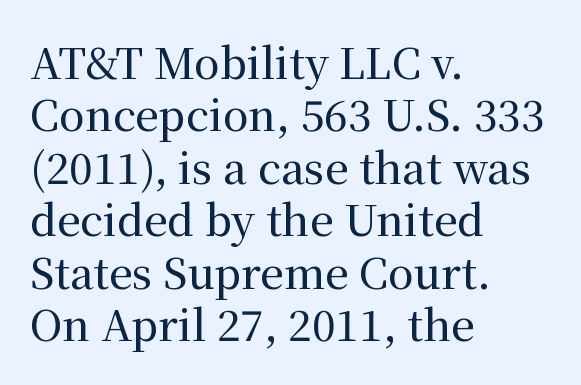
The image shows 42 px serif type, upright; set left-aligned, normal line spacing (1.25x), normal letter spacing, not underlined; medium stroke contrast and a medium x-height.
